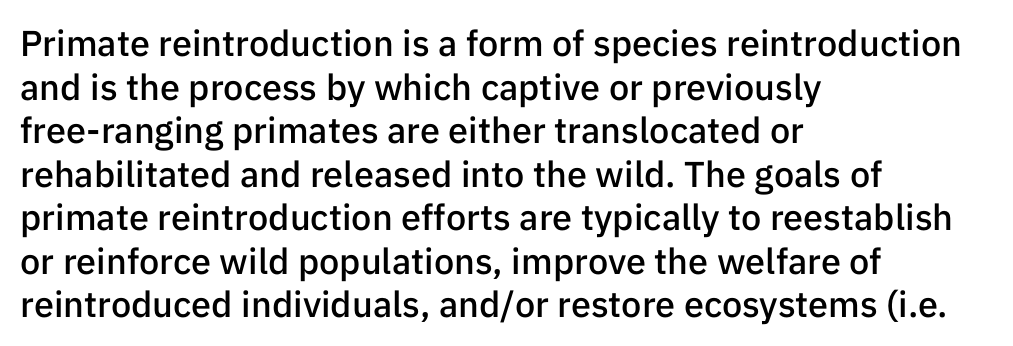
The image shows 36 px semibold sans-serif type, upright; set left-aligned, line spacing 1.21x, normal letter spacing, not underlined; low stroke contrast and a medium x-height.
